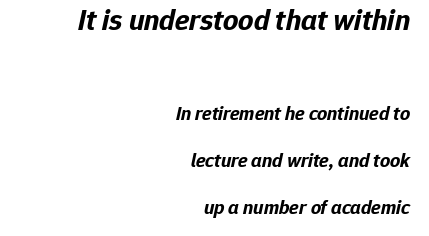
{"italic": "yes", "lean": "right", "slant_degrees": 12, "bold": "yes", "weight": "bold", "width": "normal", "stroke_contrast": "low", "x_height": "medium", "monospaced": "no", "underline": "no", "align": "right", "line_spacing": "loose", "line_spacing_ratio": 2.34, "letter_spacing": "normal", "letter_spacing_em": 0.0, "larger_block": "first", "size_ratio": 1.5, "glyph_px": 30}
